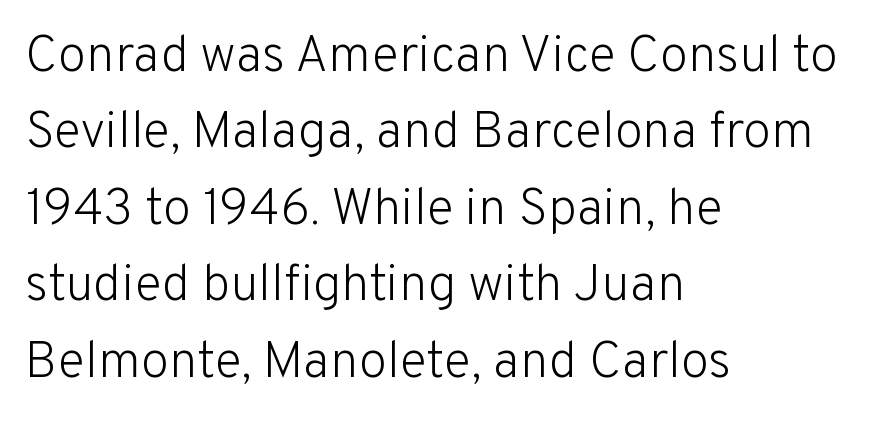
{"serif": "no", "italic": "no", "bold": "no", "weight": "light", "width": "normal", "stroke_contrast": "low", "x_height": "medium", "monospaced": "no", "underline": "no", "align": "left", "line_spacing": "normal", "line_spacing_ratio": 1.5, "letter_spacing": "normal", "letter_spacing_em": 0.0, "glyph_px": 51}
